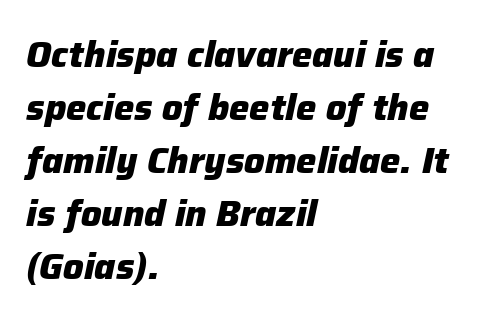
The image shows 36 px heavy type, italic (leaning right); set left-aligned, normal line spacing (1.47x), normal letter spacing, not underlined; low stroke contrast and a medium x-height.
